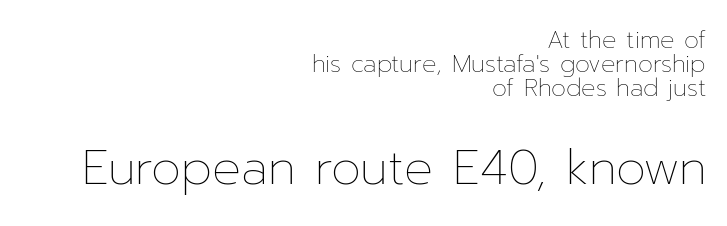
{"italic": "no", "bold": "no", "weight": "thin", "width": "normal", "stroke_contrast": "low", "x_height": "medium", "monospaced": "no", "underline": "no", "align": "right", "line_spacing": "tight", "line_spacing_ratio": 0.99, "letter_spacing": "normal", "letter_spacing_em": 0.0, "larger_block": "second", "size_ratio": 2.0, "glyph_px": 48}
